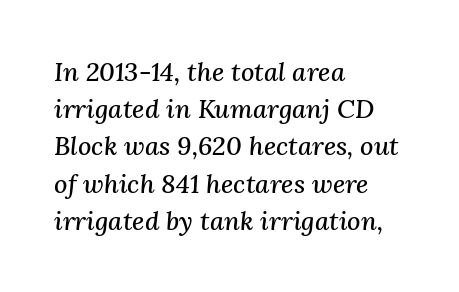
If you measured baseline to baseline, you'd find a middling distance. The setting favours the left margin, as ordinary paragraphs usually do. Check under the words: just untouched page. Tall strokes in this sample are angled rather than plumb. Words appear dense and cohesive because spacing is normal.
